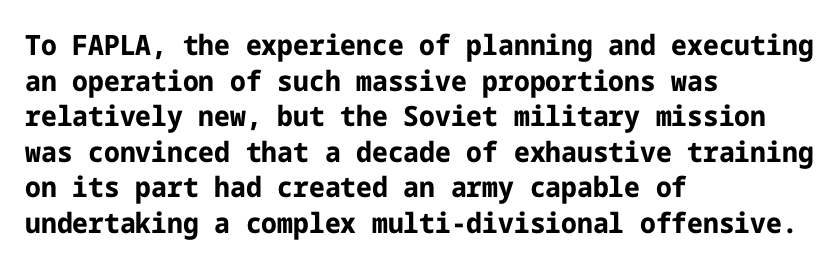
The image shows 28 px bold sans-serif type, upright; set left-aligned, normal line spacing (1.27x), normal letter spacing, not underlined; low stroke contrast and a medium x-height.
